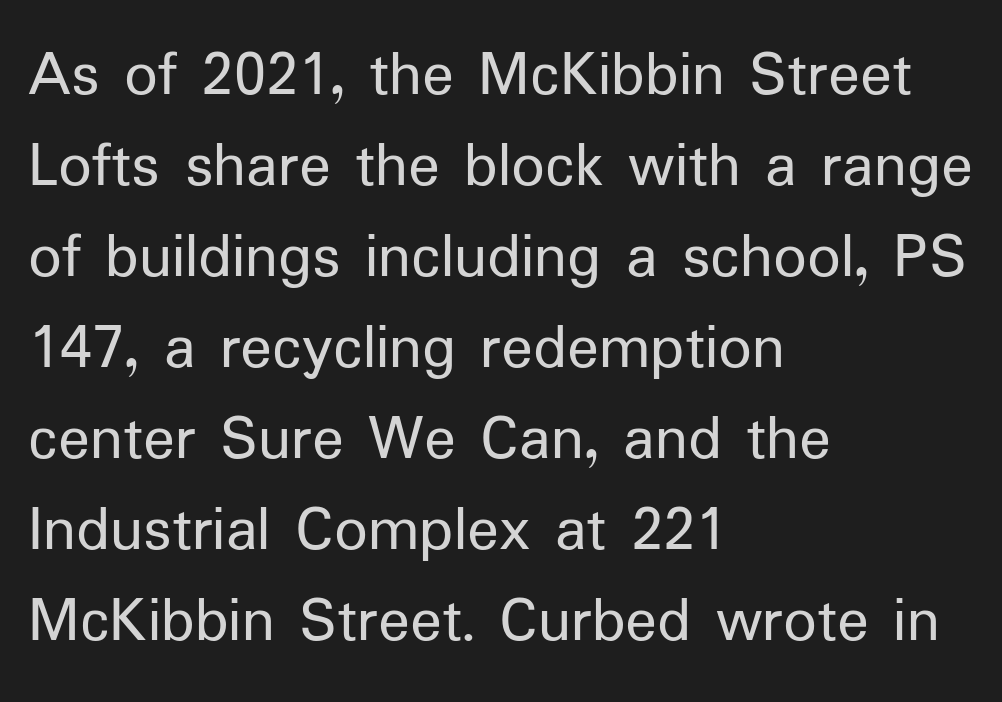
The letters carry no serifs — their stems end cleanly without finishing strokes. The tracking reads as untouched default to a designer's eye. A typesetter would call this proportional, since set widths differ per character. Every row of glyphs begins at an identical x-position on the left. The baseline area is clear.
